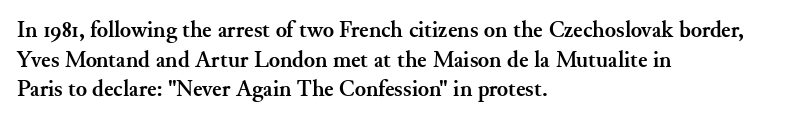
Is there any slant? The stems are plumb. Nothing unusual about the tracking: characters are spaced as the font intends. These words are printed bold, with thick strokes throughout. Evenly set lines give the paragraph a standard silhouette.
